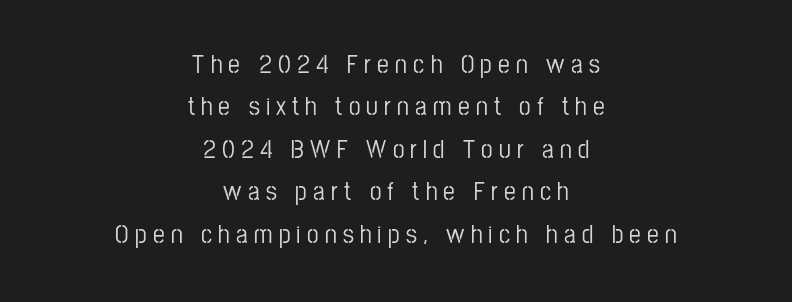
The image shows 26 px text type, upright; set centered, normal line spacing (1.63x), unusually wide letter spacing (+0.24 em), not underlined.
